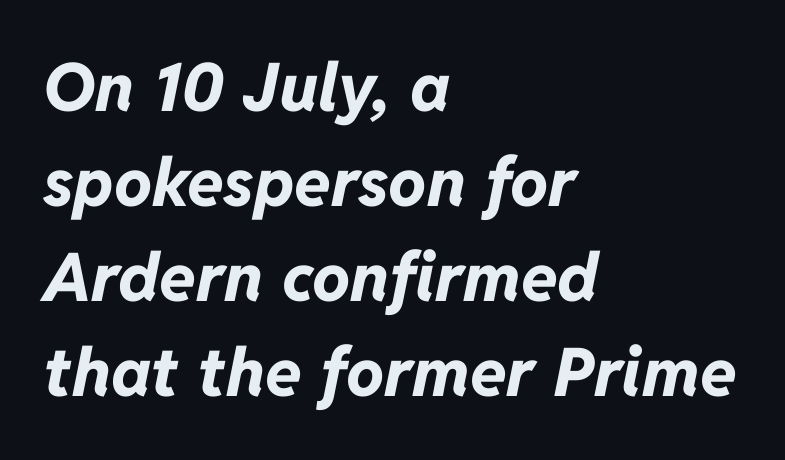
{"italic": "yes", "lean": "right", "slant_degrees": 11, "bold": "yes", "weight": "bold", "width": "normal", "stroke_contrast": "low", "x_height": "medium", "monospaced": "no", "underline": "no", "align": "left", "line_spacing": "normal", "line_spacing_ratio": 1.42, "letter_spacing": "normal", "letter_spacing_em": 0.0, "glyph_px": 67}
